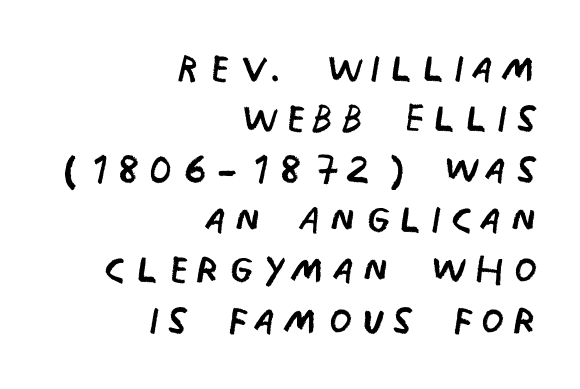
Q: Is the text bold? A: No.
Q: Is the typeface a serif or a sans-serif typeface? A: Sans-serif.
Q: Is the text underlined? A: No.
Q: How is the paragraph aligned? A: Right-aligned.
Q: Is the spacing between lines tight, normal or loose? A: Tight.
Q: Width (condensed, normal, or wide)? A: Condensed.
Q: Stroke contrast? A: Low.
Q: x-height? A: Large.
Q: Monospaced? A: No.
